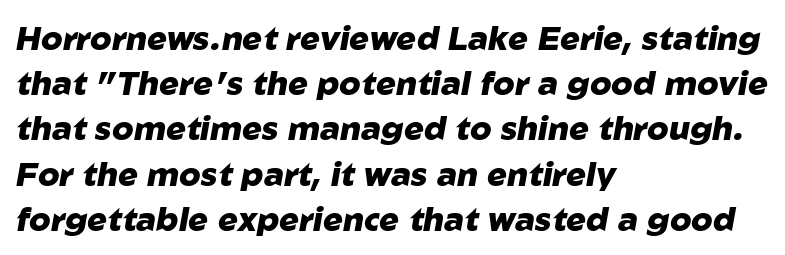
The axis of the letterforms is tilted away from vertical. The rendering anchors every line to the left-hand side. This block has exactly the height ordinary leading produces. Think of a printed novel: that variable character pitch is what you see here. The characters look thick and weighty, a clear bold. The letterforms sit shoulder to shoulder at normal distance.
